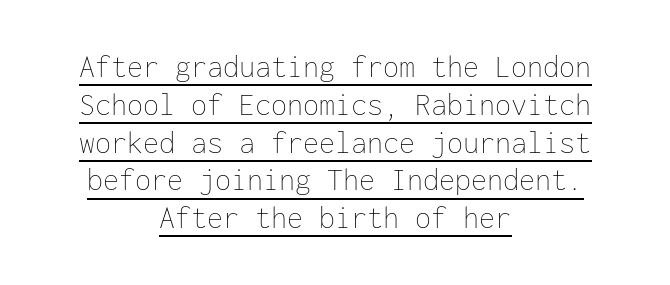
Q: Is the text bold? A: No.
Q: Is the text italic (slanted)? A: No, it is upright.
Q: Is the text underlined? A: Yes.
Q: How is the paragraph aligned? A: Centered.
Q: Is the spacing between letters normal or unusually wide? A: Normal.
Q: Width (condensed, normal, or wide)? A: Normal.
Q: Stroke contrast? A: Low.
Q: x-height? A: Medium.
Q: Monospaced? A: Yes.
